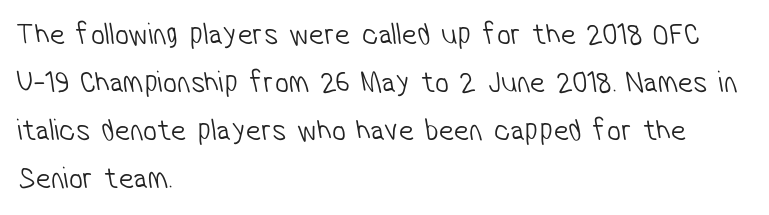
{"serif": "no", "bold": "no", "weight": "light", "width": "condensed", "stroke_contrast": "low", "x_height": "medium", "monospaced": "no", "underline": "no", "align": "left", "line_spacing": "normal", "line_spacing_ratio": 1.55, "letter_spacing": "normal", "letter_spacing_em": 0.0, "glyph_px": 31}
